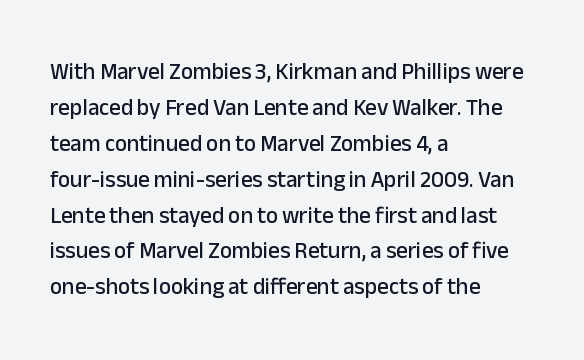
Q: Is the text italic (slanted)? A: No, it is upright.
Q: Is the text underlined? A: No.
Q: How is the paragraph aligned? A: Left-aligned.
Q: Is the spacing between letters normal or unusually wide? A: Normal.
Q: Is the spacing between lines tight, normal or loose? A: Normal.
